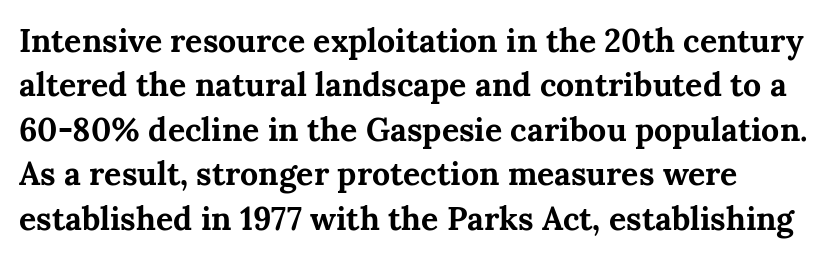
Q: Is the text bold? A: Yes.
Q: Is the text italic (slanted)? A: No, it is upright.
Q: Is the typeface a serif or a sans-serif typeface? A: Serif.
Q: Is the text underlined? A: No.
Q: Is the spacing between letters normal or unusually wide? A: Normal.
Q: Is the spacing between lines tight, normal or loose? A: Normal.
Q: Width (condensed, normal, or wide)? A: Normal.
Q: Stroke contrast? A: Medium.
Q: x-height? A: Medium.
Q: Monospaced? A: No.
